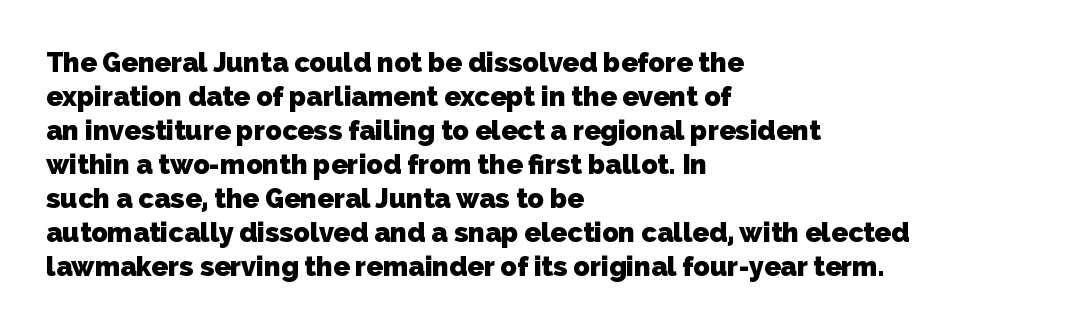
The gap between lines stays unmarked. Is the block centered? No — it sits flush against the left margin. Between one letter and the next there's only the usual sliver of space. The passage shown stacks its lines at a standard gap.
